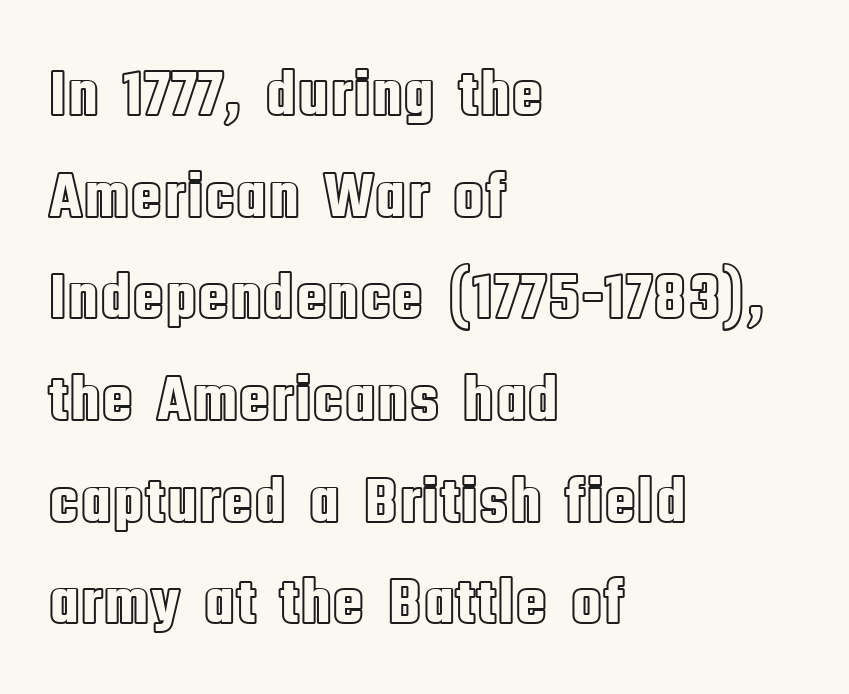
Q: Is the text italic (slanted)? A: No, it is upright.
Q: Is the text underlined? A: No.
Q: How is the paragraph aligned? A: Left-aligned.
Q: Is the spacing between letters normal or unusually wide? A: Normal.
Q: Is the spacing between lines tight, normal or loose? A: Normal.
Q: Width (condensed, normal, or wide)? A: Condensed.
Q: x-height? A: Large.
Q: Monospaced? A: No.
